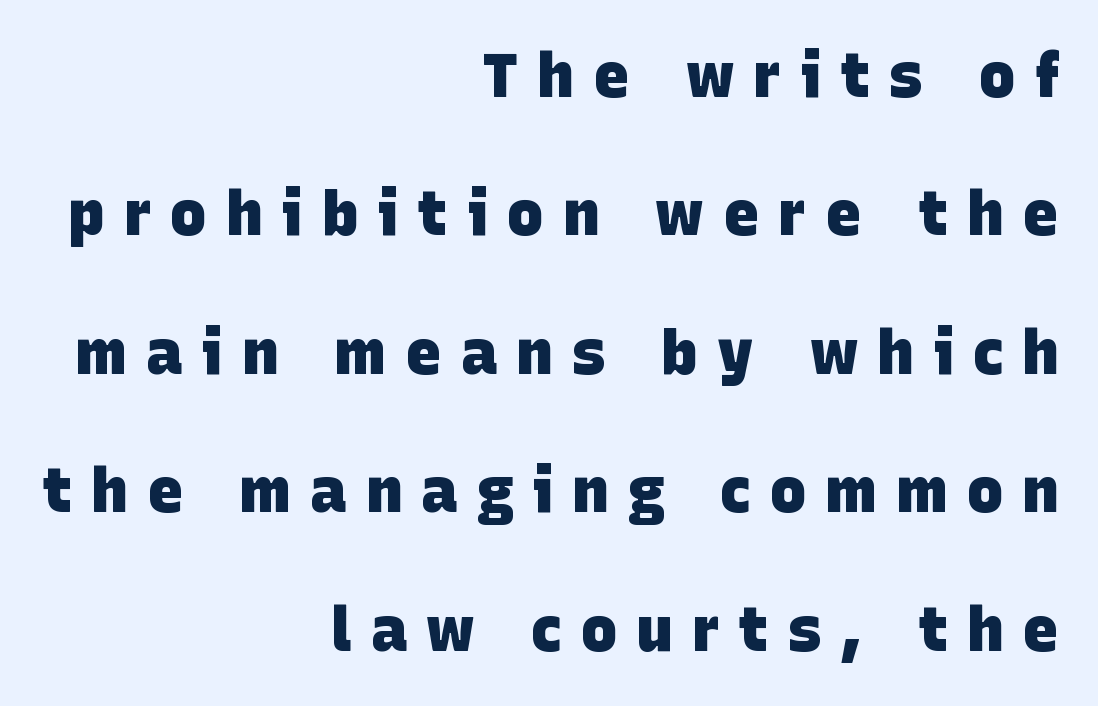
Q: Is the text bold? A: Yes.
Q: Is the typeface a serif or a sans-serif typeface? A: Sans-serif.
Q: Is the text underlined? A: No.
Q: How is the paragraph aligned? A: Right-aligned.
Q: Is the spacing between letters normal or unusually wide? A: Unusually wide.
Q: Is the spacing between lines tight, normal or loose? A: Loose.
Q: Width (condensed, normal, or wide)? A: Normal.
Q: Stroke contrast? A: Low.
Q: x-height? A: Large.
Q: Monospaced? A: No.
